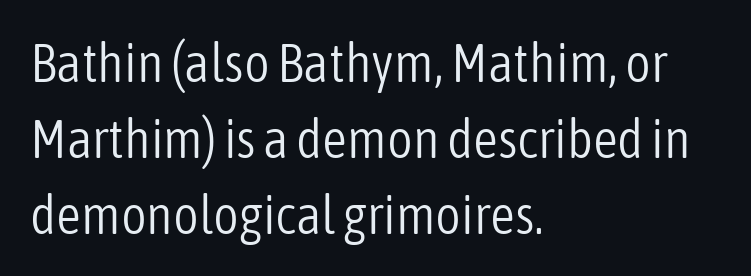
The image shows 55 px light, condensed sans-serif type, upright; set left-aligned, normal line spacing (1.38x), normal letter spacing, not underlined; low stroke contrast and a medium x-height.
